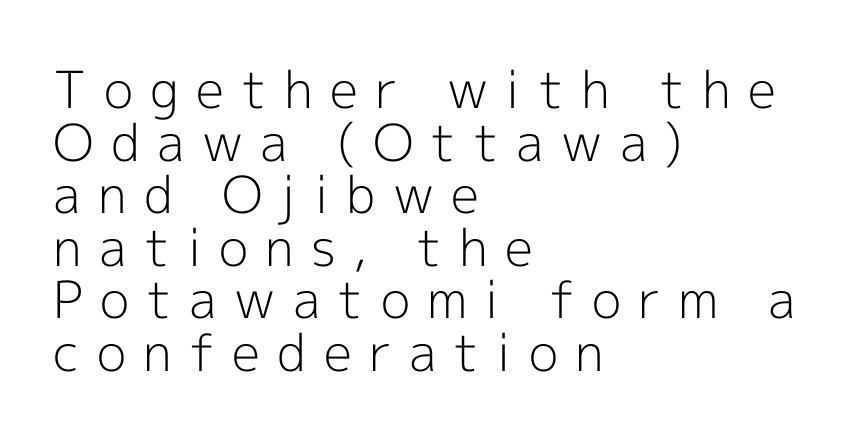
The image shows 51 px light sans-serif type, upright; set left-aligned, tight line spacing (1.03x), unusually wide letter spacing (+0.34 em), not underlined; a medium x-height.
